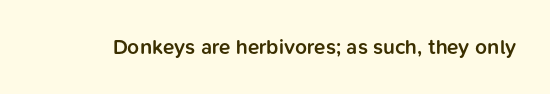
Typesetter's note: demi weight, one step under bold. The specimen omits any rule beneath the text block's lines. Is there any slant? The stems are plumb. Does extra space separate the letters? No, they use regular spacing.
